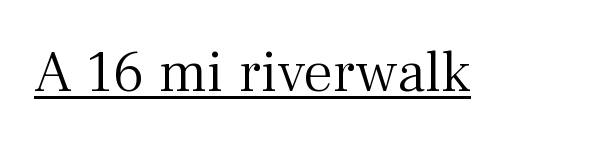
Q: Is the text bold? A: No.
Q: Is the text italic (slanted)? A: No, it is upright.
Q: Is the typeface a serif or a sans-serif typeface? A: Serif.
Q: Is the text underlined? A: Yes.
Q: Is the spacing between letters normal or unusually wide? A: Normal.
Q: Width (condensed, normal, or wide)? A: Normal.
Q: Stroke contrast? A: Medium.
Q: x-height? A: Medium.
Q: Monospaced? A: No.
